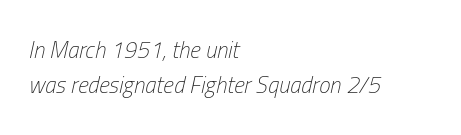
{"italic": "yes", "lean": "right", "slant_degrees": 13, "bold": "no", "underline": "no", "align": "left", "line_spacing": "normal", "line_spacing_ratio": 1.51, "letter_spacing": "normal", "letter_spacing_em": 0.0, "glyph_px": 23}
